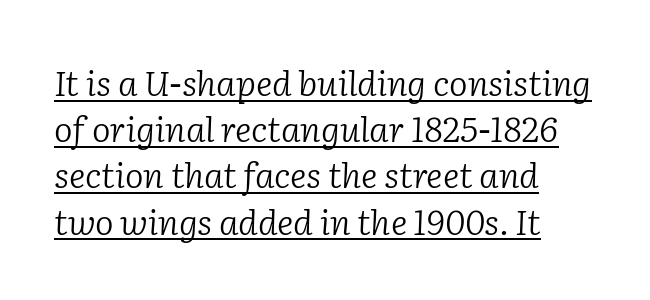
Q: Is the text bold? A: No.
Q: Is the text italic (slanted)? A: Yes, it leans right by about 2 degrees.
Q: Is the typeface a serif or a sans-serif typeface? A: Serif.
Q: Is the text underlined? A: Yes.
Q: How is the paragraph aligned? A: Left-aligned.
Q: Is the spacing between letters normal or unusually wide? A: Normal.
Q: Is the spacing between lines tight, normal or loose? A: Normal.
Q: Width (condensed, normal, or wide)? A: Normal.
Q: Stroke contrast? A: Low.
Q: x-height? A: Medium.
Q: Monospaced? A: No.
